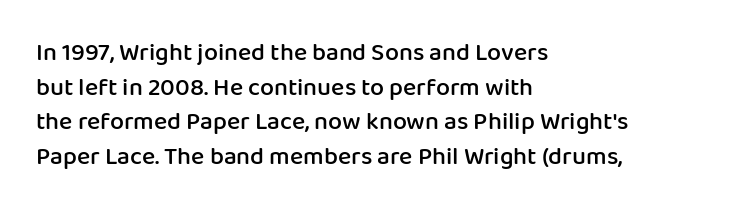
Quick note: underline off. The block of text has a typical density, with ordinary space between rows. Does the lettering tilt? It doesn't — this is upright. Characters follow at the spacing the type designer built in.
